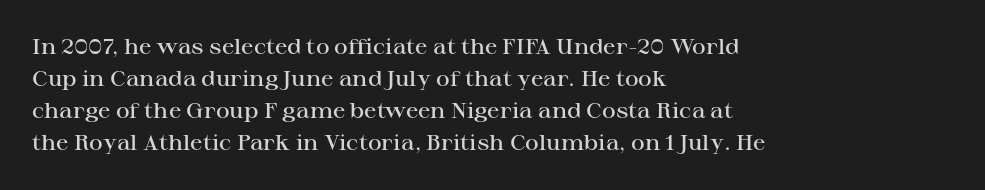
{"italic": "no", "bold": "semi", "underline": "no", "align": "left", "line_spacing": "normal", "line_spacing_ratio": 1.53, "letter_spacing": "normal", "letter_spacing_em": 0.0, "glyph_px": 21}
